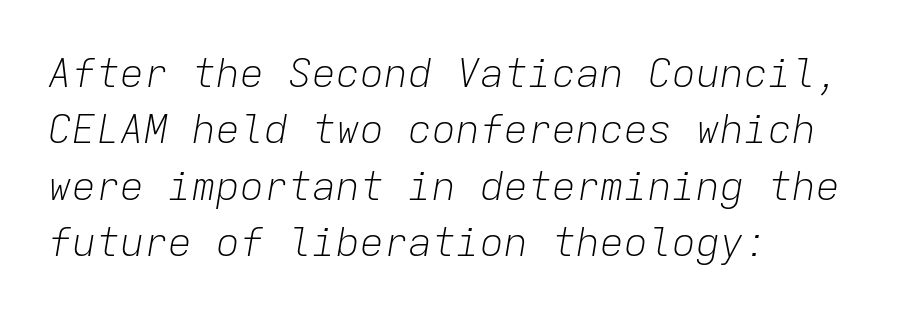
Is this a fixed-width face? Yes — each glyph sits in an identical cell. The gap between lines stays unmarked. Whoever set this chose a conventional vertical rhythm. Nothing heavy about these letters — not bold at all.
